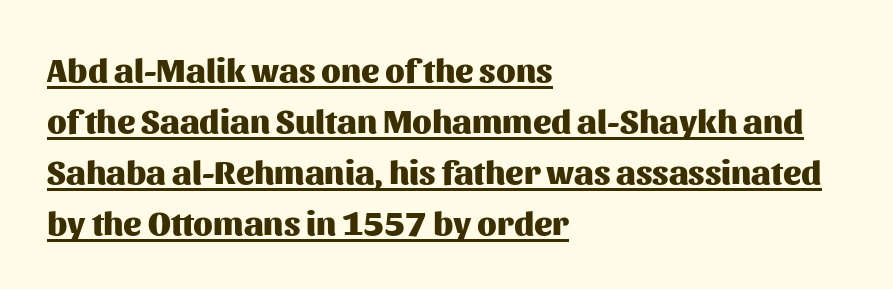
The image shows 34 px heavy sans-serif type, upright; set left-aligned, normal line spacing (1.5x), normal letter spacing, underlined; medium stroke contrast and a medium x-height.
